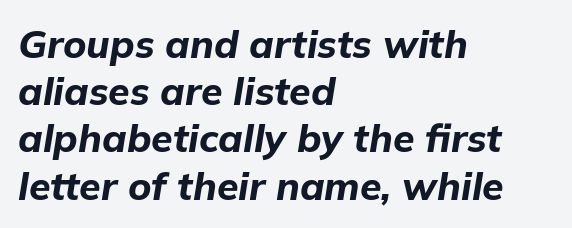
The image shows 39 px bold type, italic (leaning right); set left-aligned, line spacing 1.21x, normal letter spacing, not underlined; low stroke contrast and a medium x-height.
